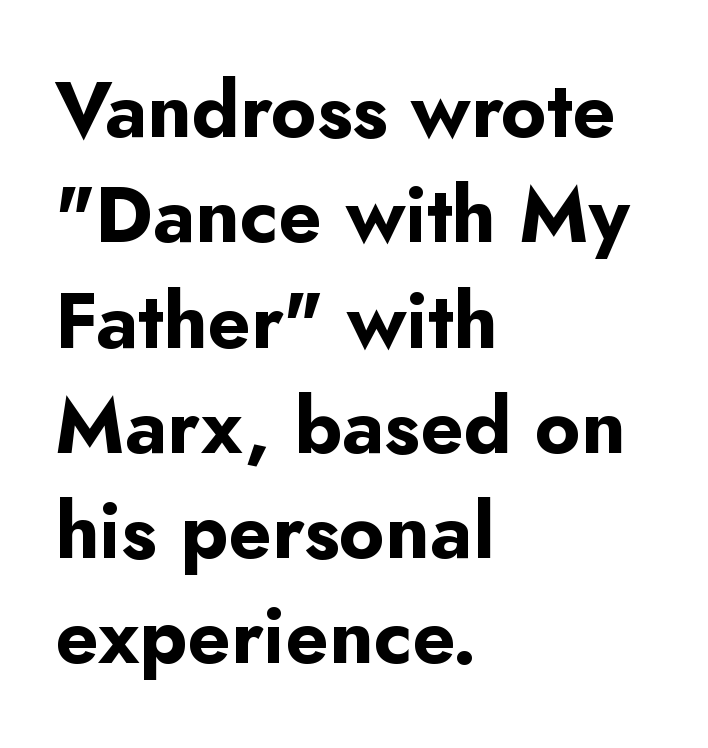
Q: Is the text bold? A: Yes.
Q: Is the text italic (slanted)? A: No, it is upright.
Q: Is the typeface a serif or a sans-serif typeface? A: Sans-serif.
Q: Is the text underlined? A: No.
Q: How is the paragraph aligned? A: Left-aligned.
Q: Is the spacing between letters normal or unusually wide? A: Normal.
Q: Is the spacing between lines tight, normal or loose? A: Normal.
Q: Width (condensed, normal, or wide)? A: Normal.
Q: Stroke contrast? A: Low.
Q: x-height? A: Small.
Q: Monospaced? A: No.
